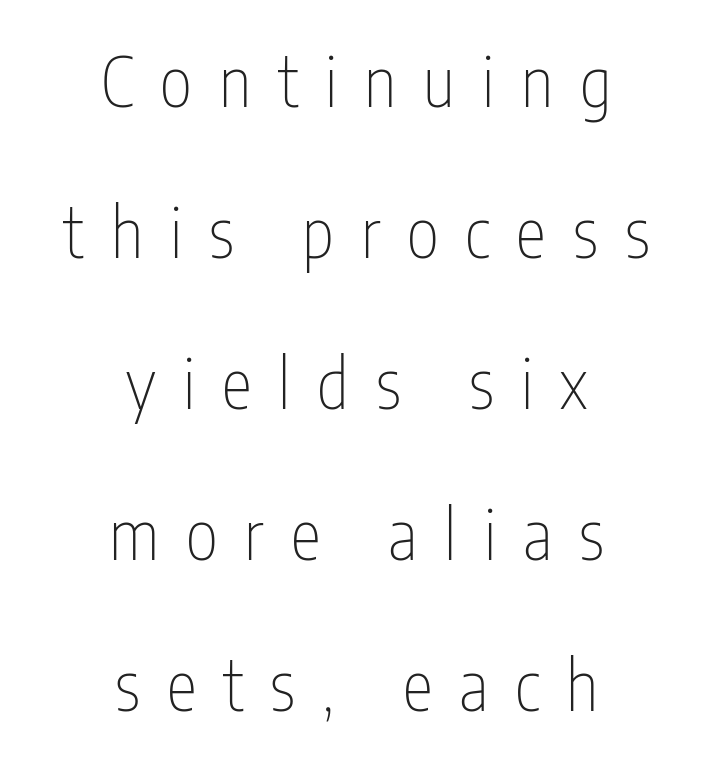
A centered setting, common on invitations and titles, is used for this passage. A typesetter would call this proportional, since set widths differ per character. Words appear elongated and porous because spacing is wide. Caption: face not bold, strokes unweighted. Ordinary non-slanted type is in use. The font family rendered here belongs to the sans-serif group.
